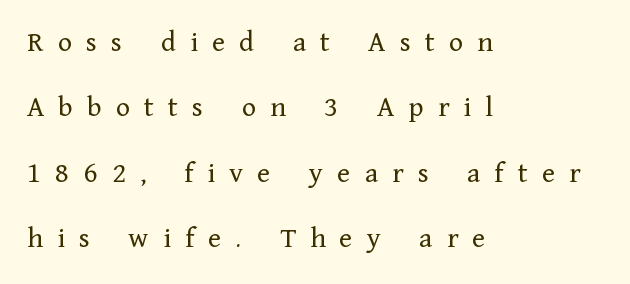
{"serif": "yes", "italic": "no", "bold": "no", "weight": "regular", "width": "normal", "stroke_contrast": "low", "x_height": "medium", "monospaced": "no", "underline": "no", "align": "left", "line_spacing": "loose", "line_spacing_ratio": 2.18, "letter_spacing": "wide", "letter_spacing_em": 0.47, "glyph_px": 30}
